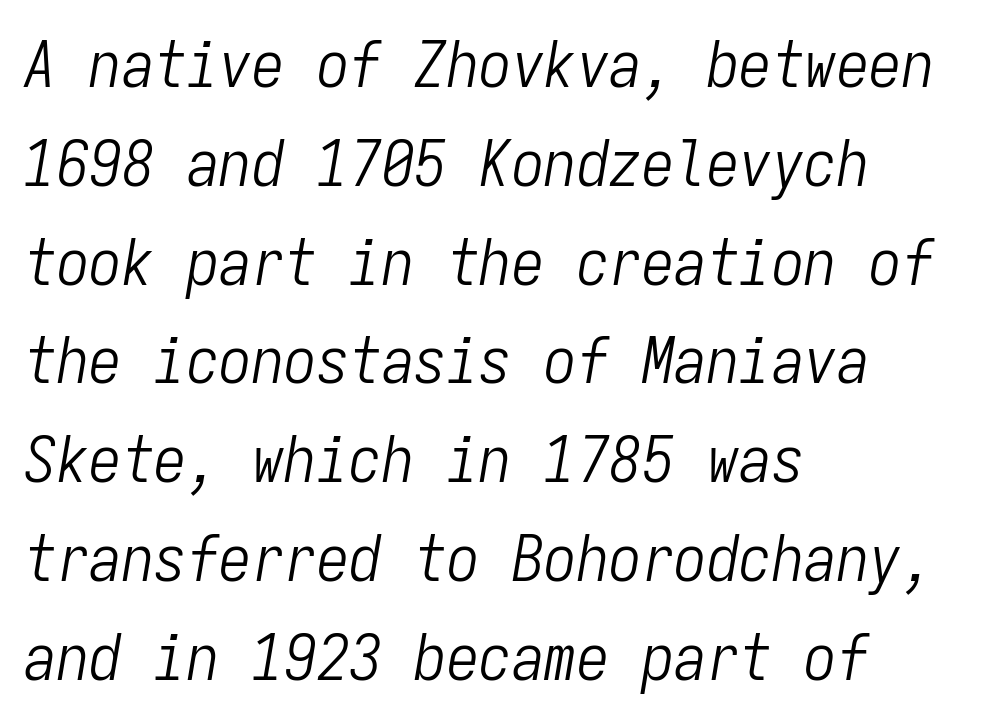
The image shows 65 px light, condensed type, italic (leaning right), monospaced; set left-aligned, normal line spacing (1.52x), normal letter spacing, not underlined; low stroke contrast and a medium x-height.
